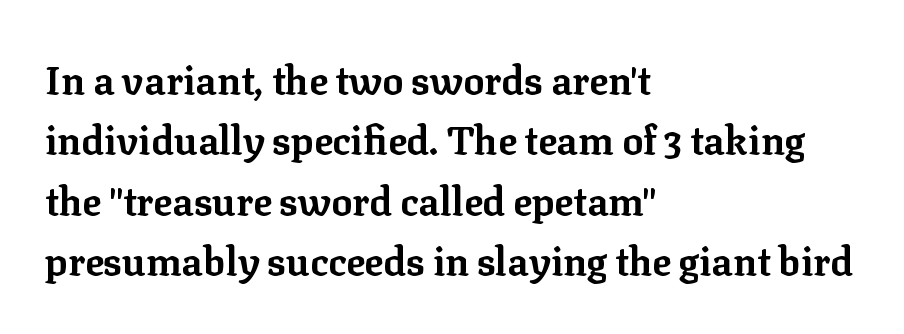
{"serif": "yes", "italic": "no", "bold": "yes", "weight": "bold", "width": "normal", "stroke_contrast": "low", "x_height": "medium", "monospaced": "no", "underline": "no", "align": "left", "line_spacing": "normal", "line_spacing_ratio": 1.55, "letter_spacing": "normal", "letter_spacing_em": 0.0, "glyph_px": 39}
